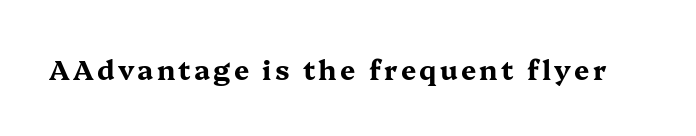
The lettering holds an erect, upright posture throughout. Check the space under the baseline: it is left empty. Does the weight exceed regular? Yes, all the way to bold.
